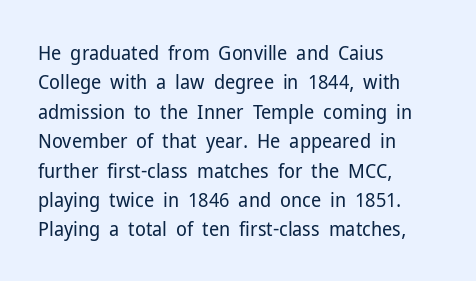
The image shows 20 px text type, upright; set left-aligned, normal line spacing (1.47x), normal letter spacing, not underlined.
